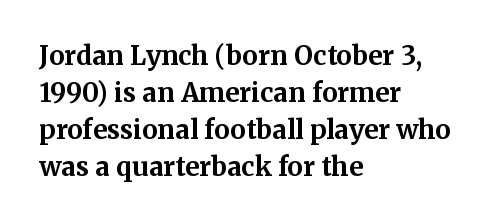
Q: Is the text bold? A: Yes.
Q: Is the text italic (slanted)? A: No, it is upright.
Q: Is the text underlined? A: No.
Q: How is the paragraph aligned? A: Left-aligned.
Q: Is the spacing between letters normal or unusually wide? A: Normal.
Q: Is the spacing between lines tight, normal or loose? A: Normal.
